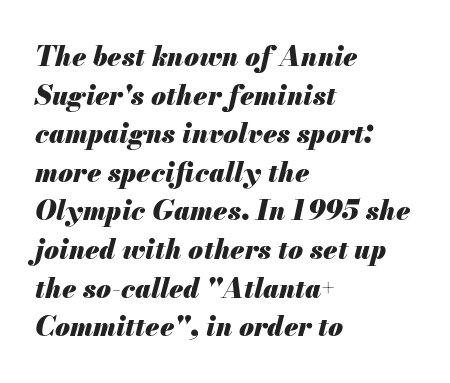
{"italic": "yes", "lean": "right", "slant_degrees": 13, "bold": "yes", "underline": "no", "align": "left", "line_spacing": "normal", "line_spacing_ratio": 1.43, "letter_spacing": "normal", "letter_spacing_em": 0.0, "glyph_px": 27}
